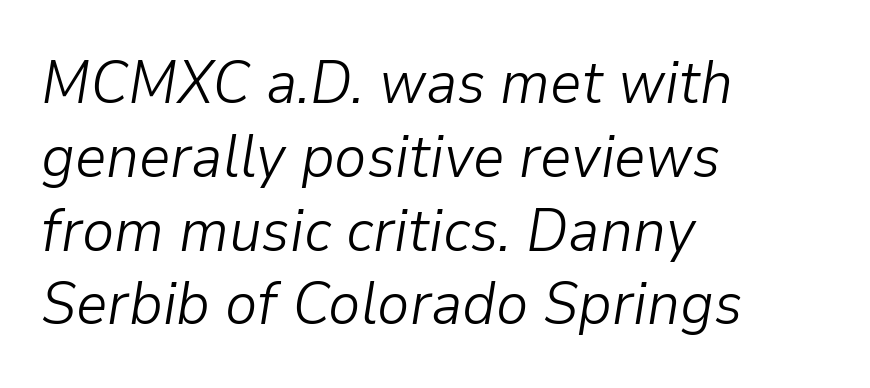
Q: Is the text bold? A: No.
Q: Is the text italic (slanted)? A: Yes, it leans right by about 9 degrees.
Q: Is the text underlined? A: No.
Q: How is the paragraph aligned? A: Left-aligned.
Q: Is the spacing between letters normal or unusually wide? A: Normal.
Q: Width (condensed, normal, or wide)? A: Normal.
Q: Stroke contrast? A: Low.
Q: x-height? A: Medium.
Q: Monospaced? A: No.
